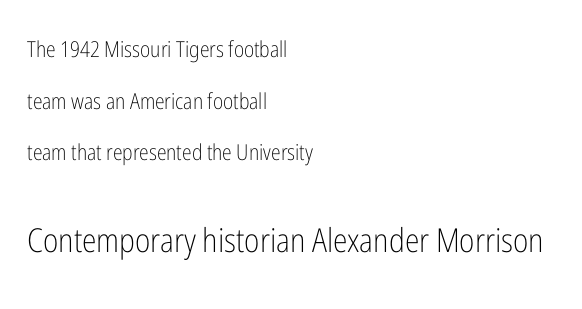
Bare-footed words on every line. Top chunk: small. Bottom chunk: large. Casual observation: everything's shoved over to the left. The glyphs in this specimen are sans serif. How would I describe the line gaps? Wide and relaxed.
